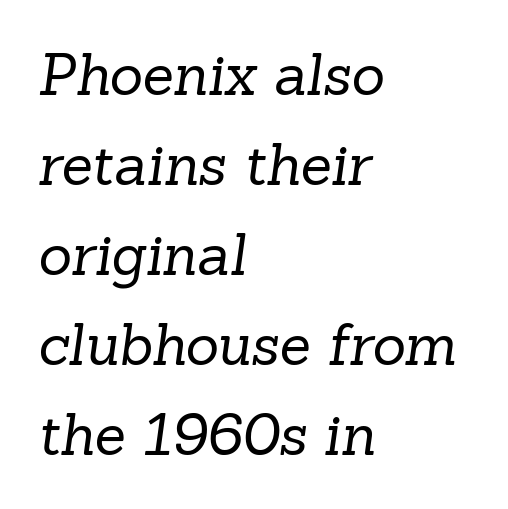
The image shows 57 px regular-weight serif type; set left-aligned, normal line spacing (1.58x), normal letter spacing, not underlined; low stroke contrast and a medium x-height.
